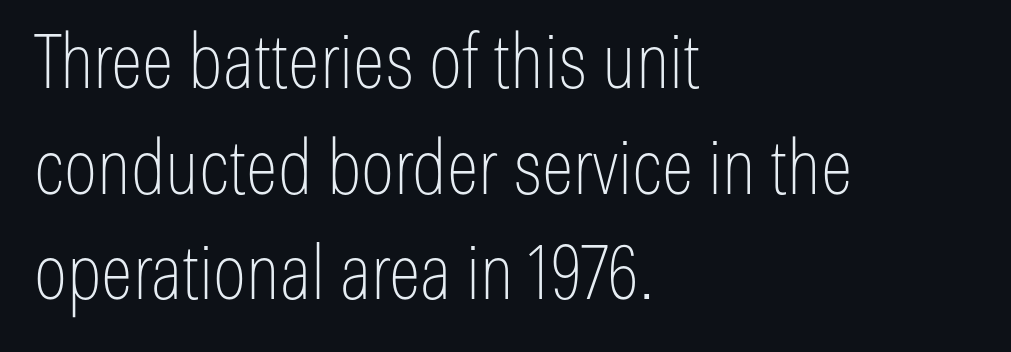
The image shows 75 px thin, condensed sans-serif type, upright; set left-aligned, normal line spacing (1.41x), normal letter spacing, not underlined; low stroke contrast and a medium x-height.
